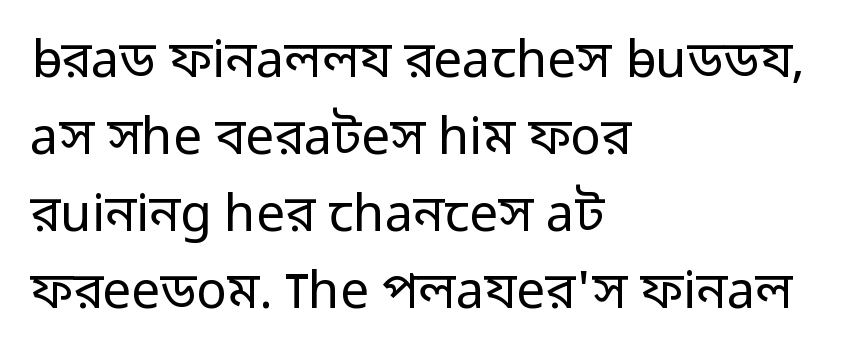
The image shows 51 px regular-weight sans-serif type, upright; set left-aligned, normal line spacing (1.51x), normal letter spacing, not underlined; low stroke contrast and a medium x-height.
